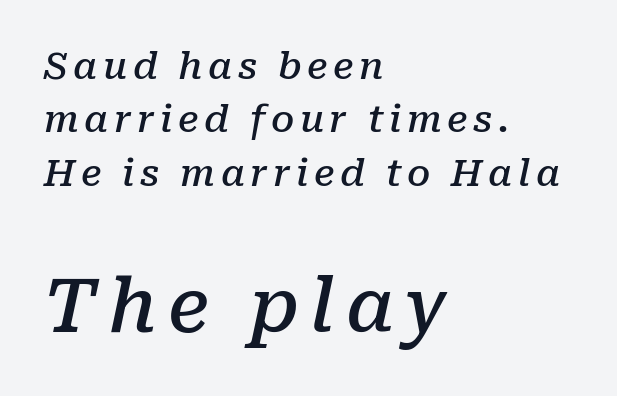
Regular leading. The face used here has a pronounced slope to its letters. Slightly chunky letters — semibold, I'd say, not full bold. The space directly below the letters is spotless.
